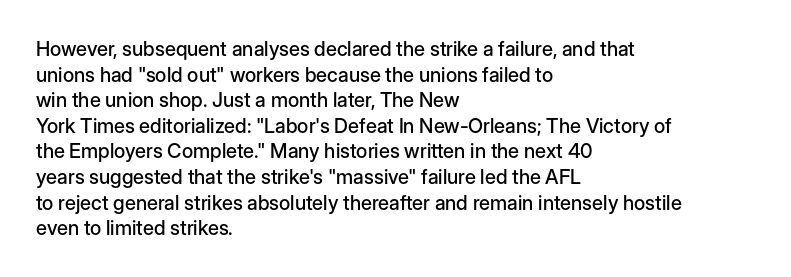
Nobody drew a line under any word here. Italic? Not at all — the glyphs are vertical. The rendering uses a moderate line-height, typical for paragraphs. You could call the tracking neutral — neither tight nor loose. This sample is left-justified, so line endings fall wherever the words run out.
